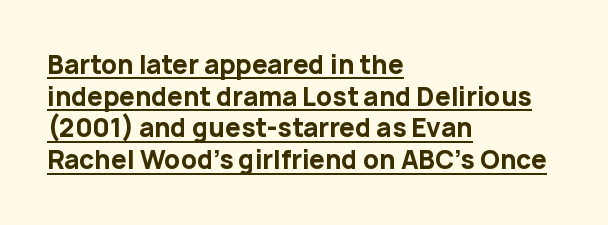
{"italic": "no", "bold": "yes", "underline": "yes", "align": "left", "line_spacing": "normal", "line_spacing_ratio": 1.27, "letter_spacing": "normal", "letter_spacing_em": 0.0, "glyph_px": 25}
